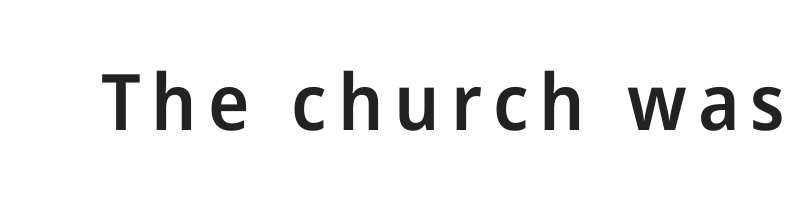
{"serif": "no", "italic": "no", "bold": "semi", "weight": "semibold", "width": "normal", "stroke_contrast": "low", "x_height": "medium", "monospaced": "no", "underline": "no", "glyph_px": 78}
